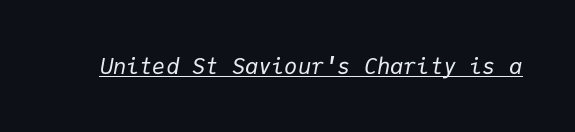
The image shows 22 px text type, italic (leaning right); set normal letter spacing, underlined.
